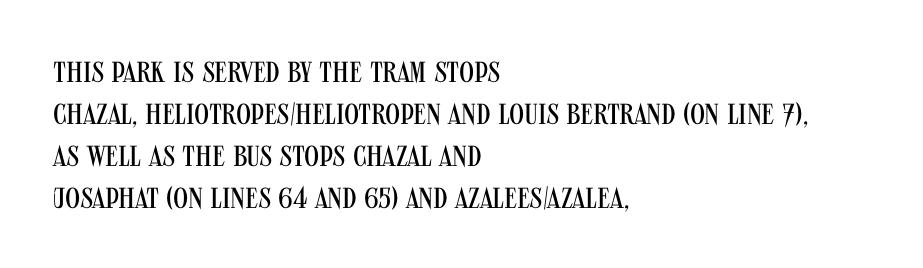
{"serif": "no", "italic": "no", "bold": "no", "weight": "regular", "width": "condensed", "stroke_contrast": "medium", "x_height": "large", "monospaced": "no", "underline": "no", "align": "left", "line_spacing": "normal", "line_spacing_ratio": 1.45, "letter_spacing": "normal", "letter_spacing_em": 0.0, "glyph_px": 29}
